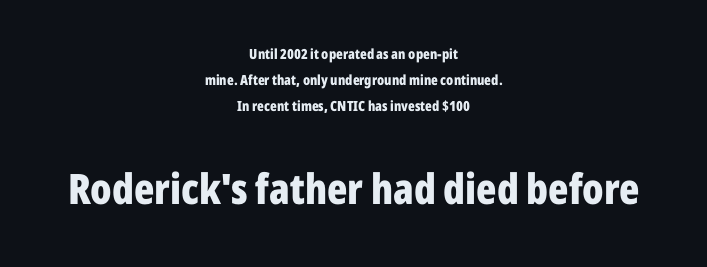
{"serif": "no", "italic": "no", "bold": "yes", "weight": "bold", "width": "condensed", "stroke_contrast": "low", "x_height": "medium", "monospaced": "no", "underline": "no", "align": "center", "line_spacing_ratio": 1.87, "letter_spacing": "normal", "letter_spacing_em": 0.0, "larger_block": "second", "size_ratio": 3.0, "glyph_px": 42}
